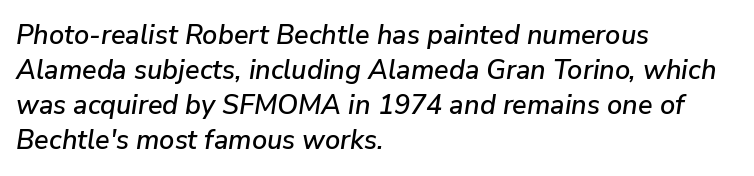
{"italic": "yes", "lean": "right", "slant_degrees": 9, "underline": "no", "align": "left", "line_spacing": "normal", "line_spacing_ratio": 1.3, "letter_spacing": "normal", "letter_spacing_em": 0.0, "glyph_px": 27}
